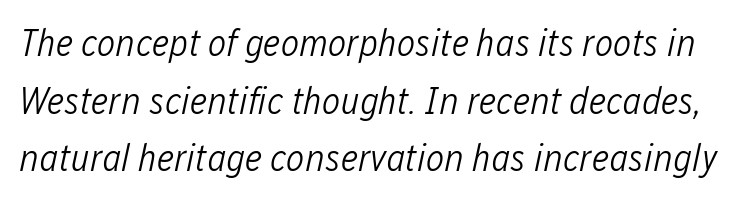
The image shows 39 px light, condensed type, italic (leaning right); set normal line spacing (1.48x), normal letter spacing, not underlined; low stroke contrast and a medium x-height.
